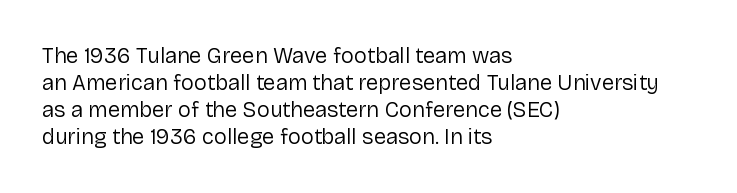
Beneath every word, the page is bare. The lettering holds an erect, upright posture throughout. Caption: face not bold, strokes unweighted. The gaps between neighbouring characters are ordinary and unremarkable.
